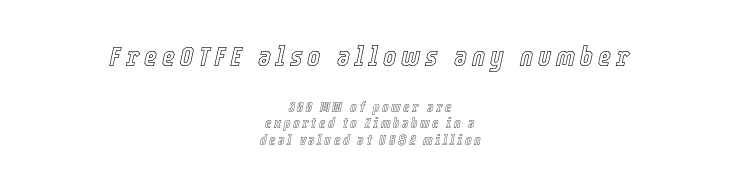
{"italic": "yes", "lean": "right", "slant_degrees": 12, "width": "condensed", "x_height": "medium", "monospaced": "no", "underline": "no", "align": "center", "line_spacing_ratio": 1.19, "larger_block": "first", "size_ratio": 2.0, "glyph_px": 28}
